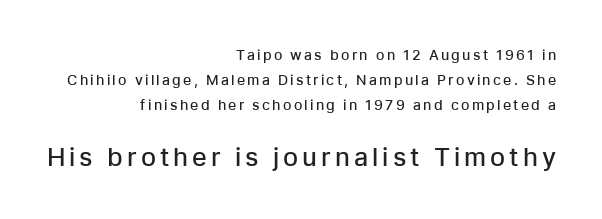
The image shows 25 px text type, upright; set right-aligned, line spacing 1.78x, not underlined; the second (bottom) block is 1.79x larger.
